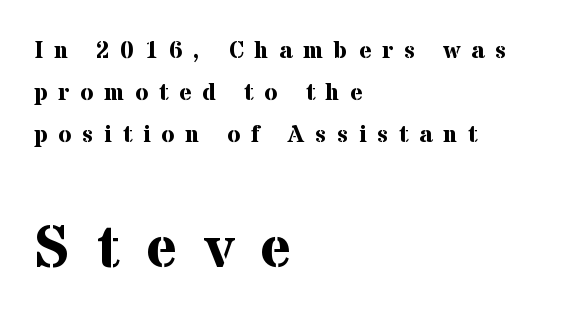
{"serif": "yes", "italic": "no", "bold": "yes", "weight": "bold", "width": "normal", "stroke_contrast": "medium", "x_height": "medium", "monospaced": "no", "underline": "no", "align": "left", "line_spacing_ratio": 1.75, "letter_spacing": "wide", "letter_spacing_em": 0.45, "larger_block": "second", "size_ratio": 2.5, "glyph_px": 60}
